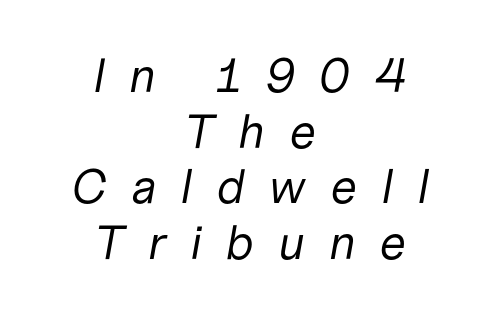
The image shows 48 px regular-weight type, italic (leaning right); set centered, line spacing 1.16x, unusually wide letter spacing (+0.49 em), not underlined; low stroke contrast and a medium x-height.
